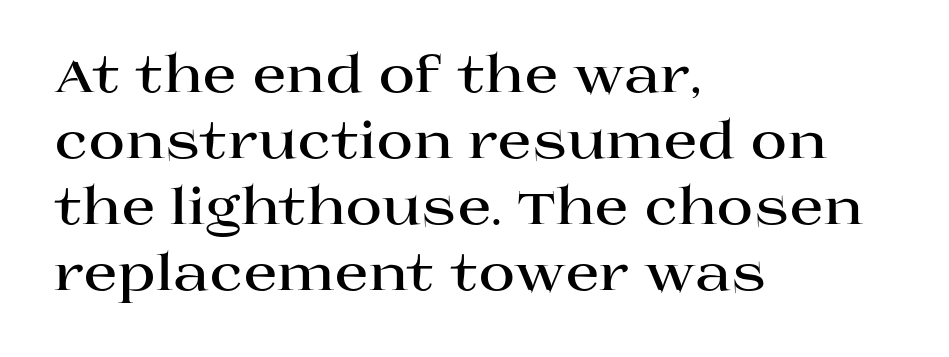
{"serif": "yes", "italic": "no", "bold": "yes", "weight": "bold", "width": "wide", "stroke_contrast": "high", "x_height": "large", "monospaced": "no", "underline": "no", "align": "left", "line_spacing": "normal", "line_spacing_ratio": 1.32, "letter_spacing": "normal", "letter_spacing_em": 0.0, "glyph_px": 50}
